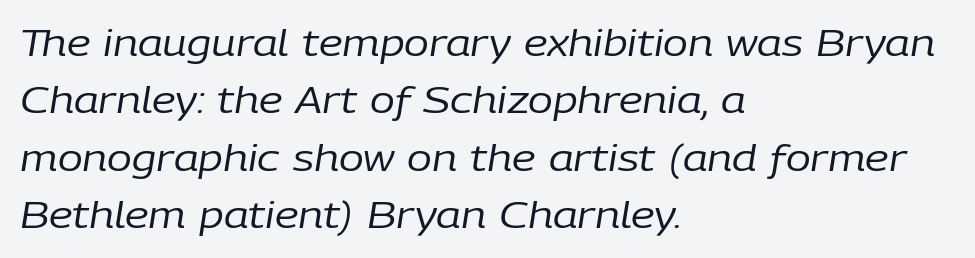
Q: Is the text bold? A: No.
Q: Is the text italic (slanted)? A: Yes, it leans right by about 9 degrees.
Q: Is the text underlined? A: No.
Q: How is the paragraph aligned? A: Left-aligned.
Q: Is the spacing between letters normal or unusually wide? A: Normal.
Q: Is the spacing between lines tight, normal or loose? A: Normal.
Q: Width (condensed, normal, or wide)? A: Normal.
Q: Stroke contrast? A: Low.
Q: x-height? A: Medium.
Q: Monospaced? A: No.
